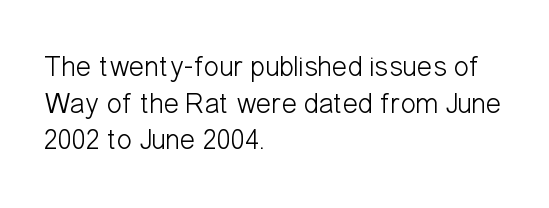
The image shows 29 px light, condensed sans-serif type, upright; set left-aligned, normal line spacing (1.26x), normal letter spacing, not underlined; low stroke contrast and a medium x-height.
